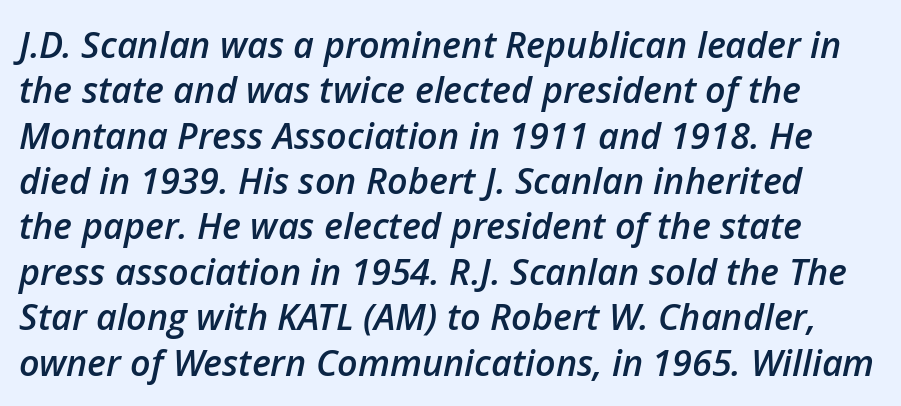
In terms of leading, this rendering sits right in the middle. Varying glyph widths throughout — classic text-font behaviour. This is the in-between weight designers call semibold or demi. The zone under the glyphs is completely vacant. Italic: yes, the glyphs are oblique.
